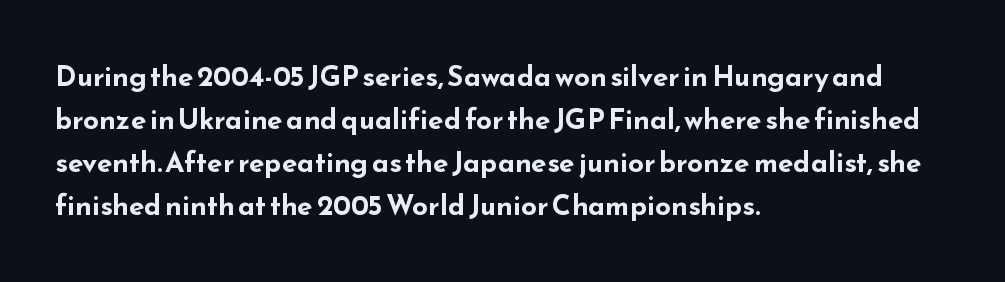
Decoration check: the copy has no underline. Examine the stroke ends and you'll find no serifs. This sample has the flowing, uneven cadence of proportional lettering. Nothing unusual about the tracking: characters are spaced as the font intends. Quick note: interline space is typical. Typesetter's note: full bold, strokes at maximum text heaviness.
